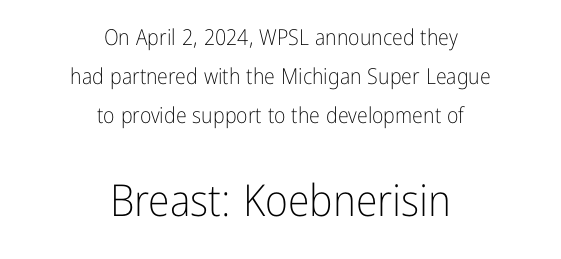
{"serif": "no", "italic": "no", "bold": "no", "weight": "light", "width": "condensed", "stroke_contrast": "low", "x_height": "medium", "monospaced": "no", "underline": "no", "align": "center", "line_spacing_ratio": 1.77, "letter_spacing": "normal", "letter_spacing_em": 0.0, "larger_block": "second", "size_ratio": 2.0, "glyph_px": 44}
